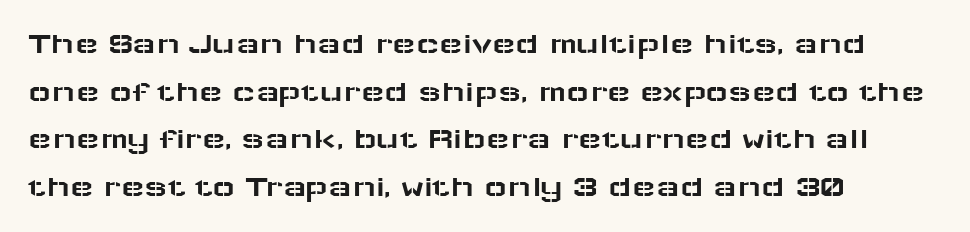
The image shows 31 px wide sans-serif type, upright; set left-aligned, normal line spacing (1.54x), normal letter spacing, not underlined; low stroke contrast and a medium x-height.
